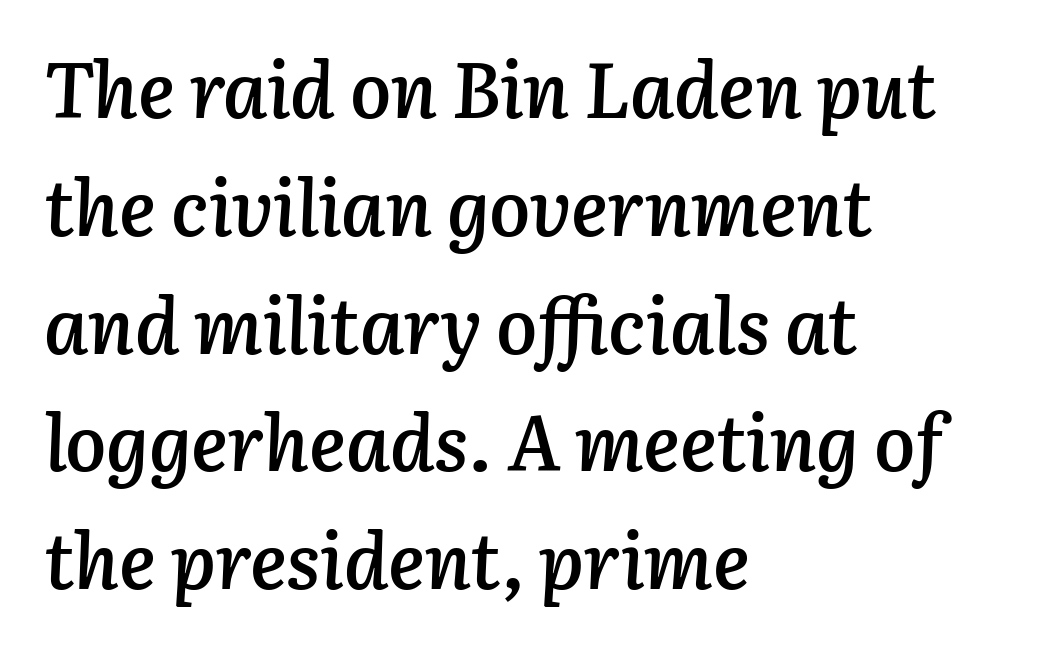
The image shows 77 px semibold type, italic (leaning right); set left-aligned, normal line spacing (1.53x), normal letter spacing, not underlined; low stroke contrast and a medium x-height.
